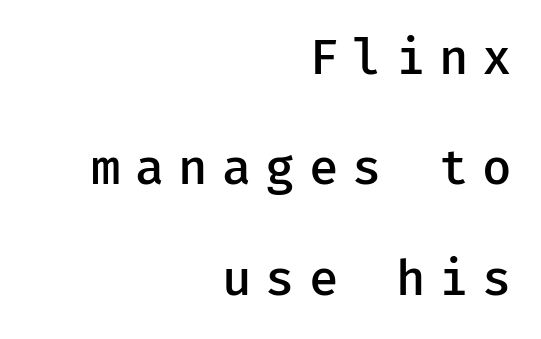
{"serif": "no", "italic": "no", "bold": "semi", "weight": "semibold", "width": "normal", "stroke_contrast": "low", "x_height": "medium", "underline": "no", "align": "right", "line_spacing": "loose", "line_spacing_ratio": 2.3, "letter_spacing": "wide", "letter_spacing_em": 0.29, "glyph_px": 48}
